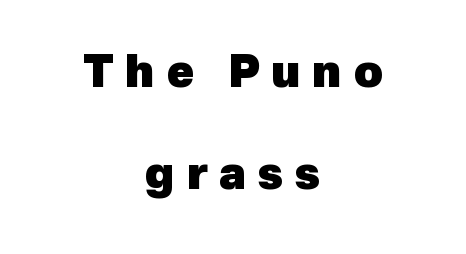
The image shows 44 px heavy sans-serif type; set centered, loose line spacing (2.32x), unusually wide letter spacing (+0.27 em), not underlined; a medium x-height.
